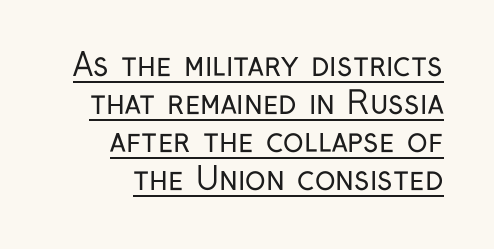
The image shows 31 px regular-weight, condensed sans-serif type, upright; set right-aligned, line spacing 1.23x, normal letter spacing, underlined; low stroke contrast and a medium x-height.
